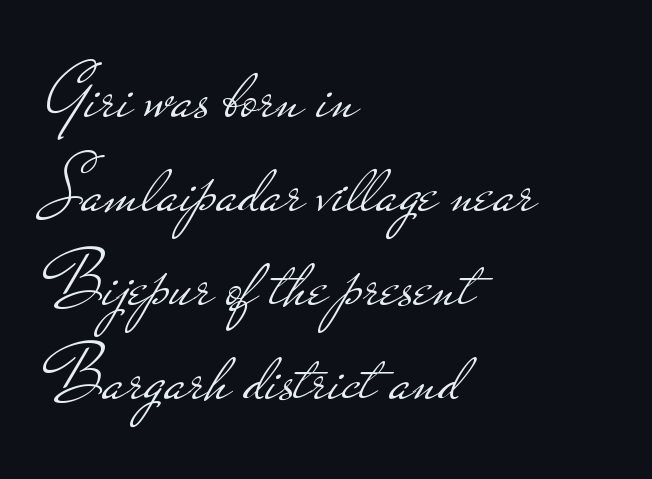
The image shows 77 px light, wide sans-serif type; set left-aligned, line spacing 1.22x, normal letter spacing, not underlined; low stroke contrast and a small x-height.
